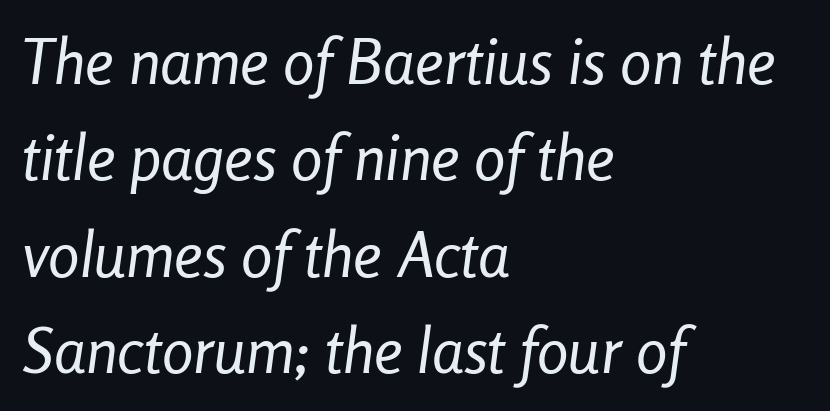
The image shows 63 px regular-weight, condensed type, italic (leaning right); set left-aligned, normal line spacing (1.53x), normal letter spacing, not underlined; low stroke contrast and a medium x-height.
